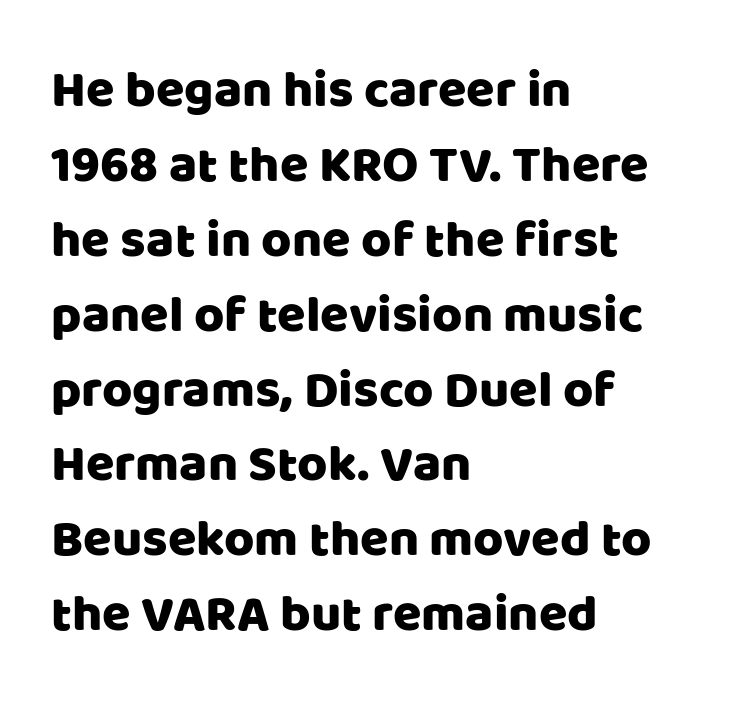
{"serif": "no", "italic": "no", "width": "normal", "stroke_contrast": "low", "x_height": "large", "monospaced": "no", "underline": "no", "align": "left", "line_spacing": "normal", "line_spacing_ratio": 1.44, "letter_spacing": "normal", "letter_spacing_em": 0.0, "glyph_px": 52}
